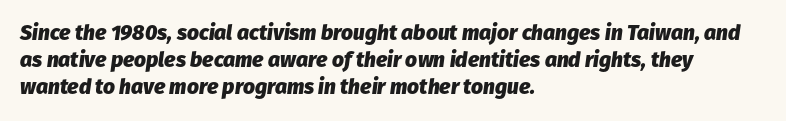
These words are printed bold, with thick strokes throughout. Line beginnings align vertically; line endings do not. Each word holds together tightly as a unit, with standard inter-letter gaps. Lines of text with bare space underneath. Characters are canted at an angle relative to the baseline's perpendicular. The block of text has a typical density, with ordinary space between rows.
